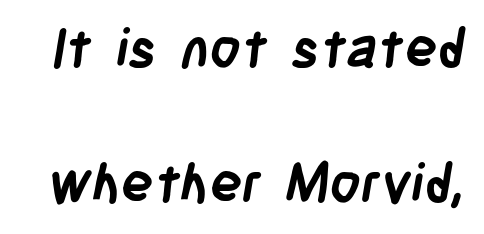
Q: Is the text bold? A: Yes.
Q: Is the typeface a serif or a sans-serif typeface? A: Sans-serif.
Q: Is the text underlined? A: No.
Q: Is the spacing between letters normal or unusually wide? A: Normal.
Q: Is the spacing between lines tight, normal or loose? A: Loose.
Q: Width (condensed, normal, or wide)? A: Condensed.
Q: Stroke contrast? A: Low.
Q: x-height? A: Large.
Q: Monospaced? A: No.
